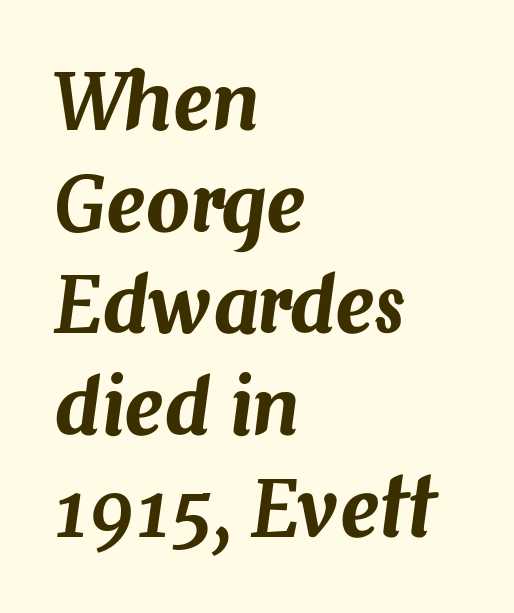
The image shows 77 px text type, italic (leaning right); set left-aligned, normal line spacing (1.32x), normal letter spacing, not underlined; medium stroke contrast and a medium x-height.
